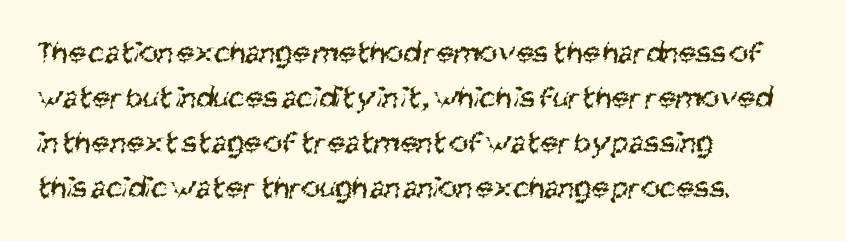
The image shows 32 px regular-weight, condensed sans-serif type; set left-aligned, normal line spacing (1.41x), normal letter spacing, not underlined; medium stroke contrast and a large x-height.
